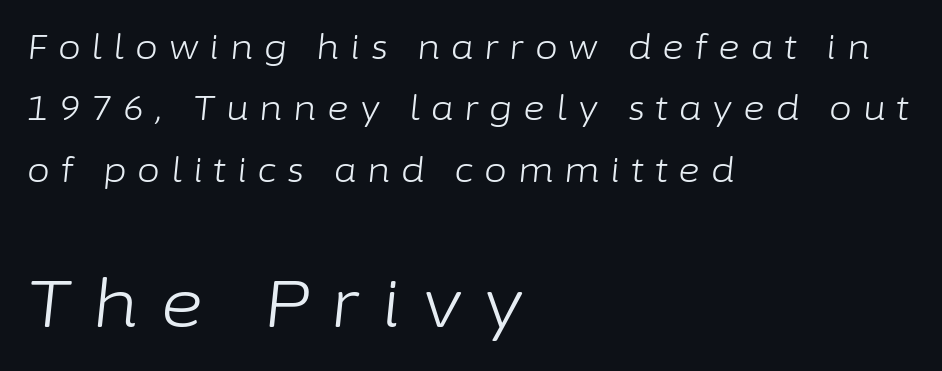
The image shows 66 px light type, italic (leaning right); set left-aligned, line spacing 1.86x, unusually wide letter spacing (+0.33 em), not underlined; the second (bottom) block is 2.0x larger; low stroke contrast and a medium x-height.
